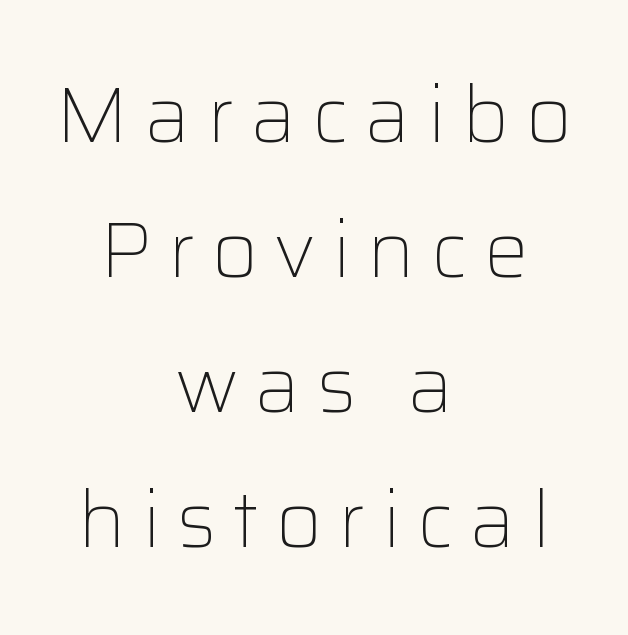
These lines were composed using upright roman letters. The lines are quadded center. In terms of letterform style, serifs are entirely absent. The passage shown has open, widely tracked lettering throughout.
